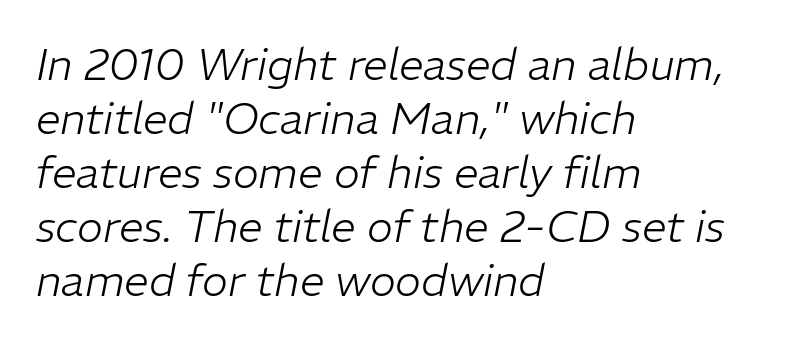
{"italic": "yes", "lean": "right", "slant_degrees": 11, "bold": "no", "weight": "light", "width": "normal", "stroke_contrast": "low", "x_height": "medium", "monospaced": "no", "underline": "no", "align": "left", "line_spacing_ratio": 1.23, "letter_spacing": "normal", "letter_spacing_em": 0.0, "glyph_px": 44}
